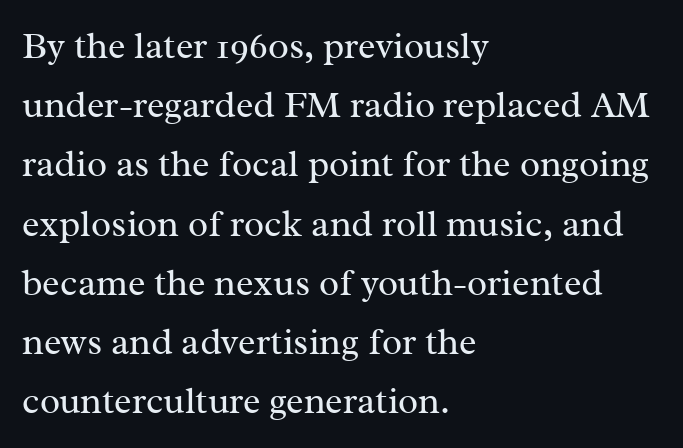
Font category for this specimen: serif. Descender tails drop into unmarked territory. Stroke mass is kept to a normal reading level or below. Spacing verdict: proportional, widths tailored to each character. A typesetter would call this leading conventional body-copy spacing.
